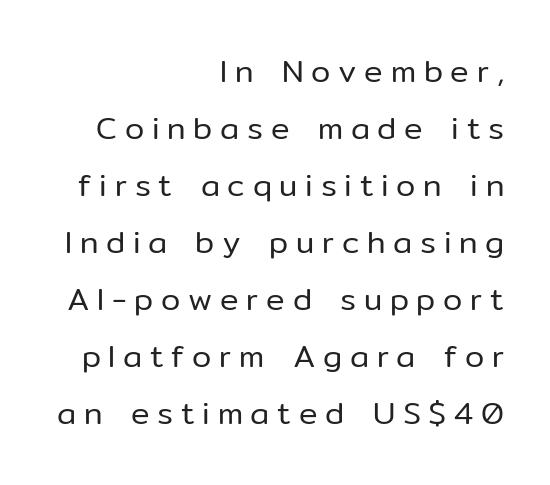
Q: Is the text bold? A: No.
Q: Is the text italic (slanted)? A: No, it is upright.
Q: Is the typeface a serif or a sans-serif typeface? A: Sans-serif.
Q: Is the text underlined? A: No.
Q: How is the paragraph aligned? A: Right-aligned.
Q: Is the spacing between letters normal or unusually wide? A: Unusually wide.
Q: Width (condensed, normal, or wide)? A: Normal.
Q: Stroke contrast? A: Low.
Q: x-height? A: Medium.
Q: Monospaced? A: No.
